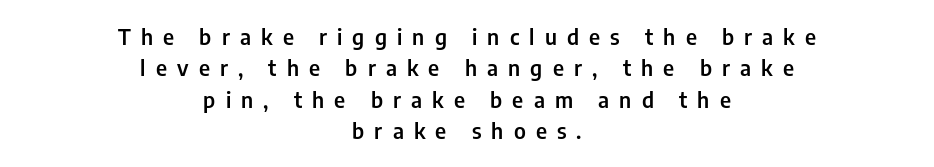
The image shows 22 px text type, upright; set centered, normal line spacing (1.43x), unusually wide letter spacing (+0.46 em), not underlined.
